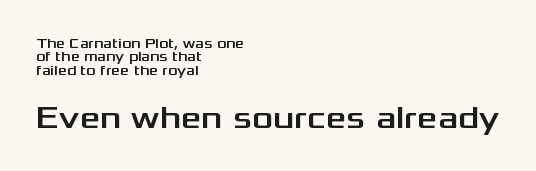
The image shows 32 px wide sans-serif type, upright; set left-aligned, tight line spacing (0.96x), normal letter spacing, not underlined; the second (bottom) block is 2.29x larger; medium stroke contrast and a medium x-height.
